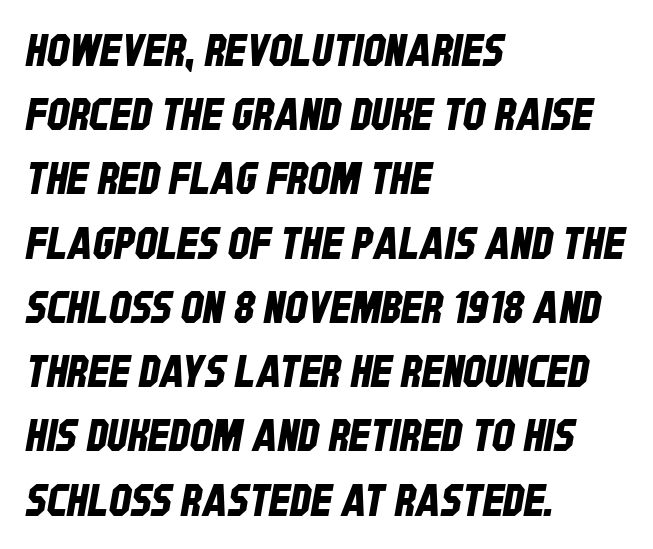
Q: Is the typeface a serif or a sans-serif typeface? A: Sans-serif.
Q: Is the text underlined? A: No.
Q: How is the paragraph aligned? A: Left-aligned.
Q: Is the spacing between letters normal or unusually wide? A: Normal.
Q: Is the spacing between lines tight, normal or loose? A: Normal.
Q: Width (condensed, normal, or wide)? A: Condensed.
Q: Stroke contrast? A: Low.
Q: x-height? A: Large.
Q: Monospaced? A: No.
